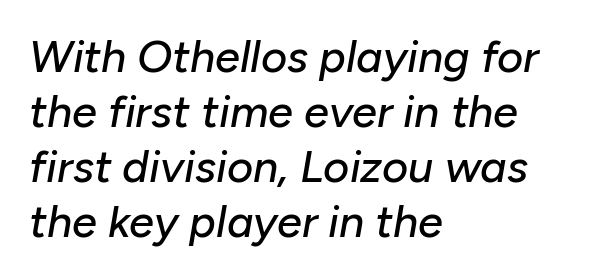
What stands out about the letter spacing? Nothing — it is the standard amount. Which margin do the lines hug? The left one — the right edge is uneven. The axis of the letterforms is tilted away from vertical. The face used here is proportionally spaced, like ordinary book or web type. The baseline area is clear.
